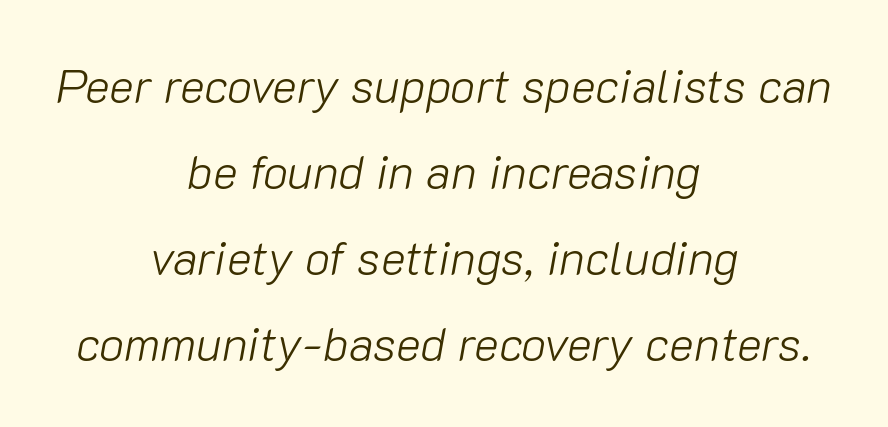
{"italic": "yes", "lean": "right", "slant_degrees": 10, "bold": "no", "weight": "light", "width": "normal", "stroke_contrast": "low", "x_height": "medium", "monospaced": "no", "underline": "no", "align": "center", "line_spacing_ratio": 1.83, "letter_spacing": "normal", "letter_spacing_em": 0.0, "glyph_px": 47}
